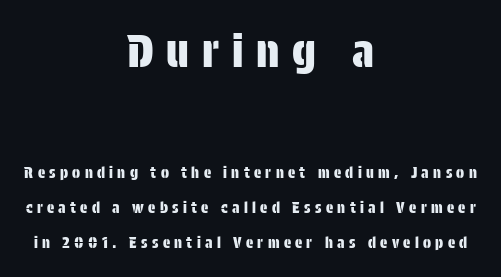
{"serif": "no", "italic": "no", "width": "condensed", "stroke_contrast": "low", "x_height": "large", "monospaced": "no", "underline": "no", "align": "center", "line_spacing": "loose", "line_spacing_ratio": 2.35, "letter_spacing": "wide", "letter_spacing_em": 0.29, "larger_block": "first", "size_ratio": 2.93, "glyph_px": 44}
